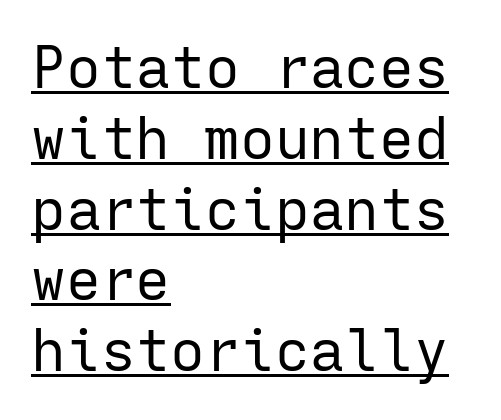
{"serif": "no", "italic": "no", "bold": "no", "weight": "regular", "width": "normal", "stroke_contrast": "low", "x_height": "medium", "monospaced": "yes", "underline": "yes", "align": "left", "line_spacing_ratio": 1.22, "letter_spacing": "normal", "letter_spacing_em": 0.0, "glyph_px": 58}
